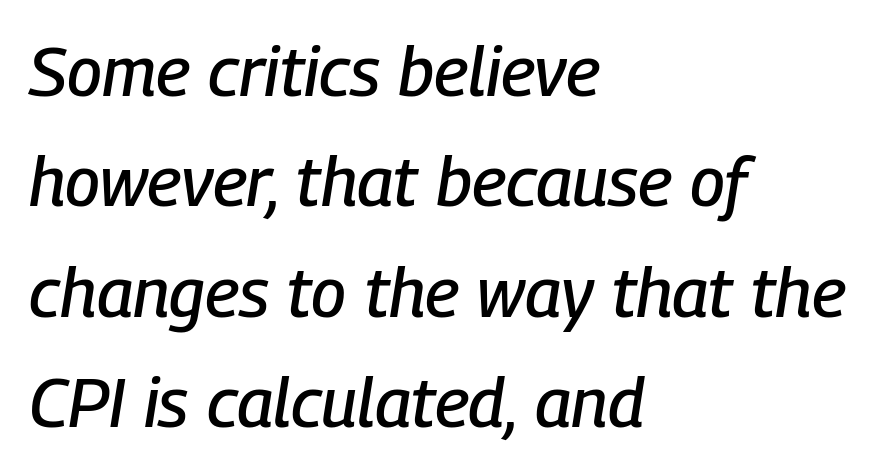
The image shows 69 px condensed type, italic (leaning right); set left-aligned, normal line spacing (1.6x), normal letter spacing, not underlined; low stroke contrast and a medium x-height.
